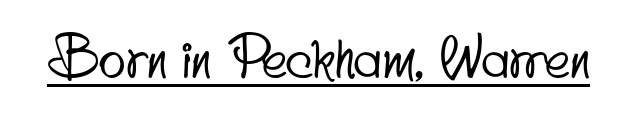
{"serif": "no", "width": "condensed", "stroke_contrast": "low", "x_height": "small", "monospaced": "no", "underline": "yes", "letter_spacing": "normal", "letter_spacing_em": 0.0, "glyph_px": 56}
